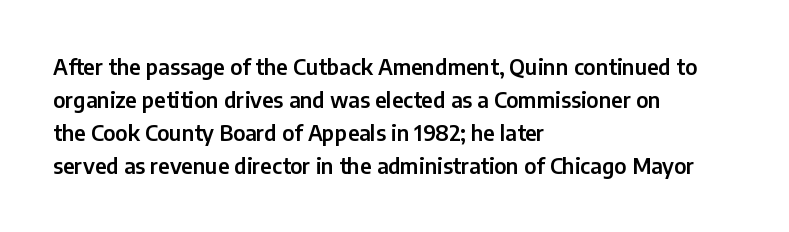
{"italic": "no", "underline": "no", "align": "left", "line_spacing": "normal", "line_spacing_ratio": 1.57, "letter_spacing": "normal", "letter_spacing_em": 0.0, "glyph_px": 21}
